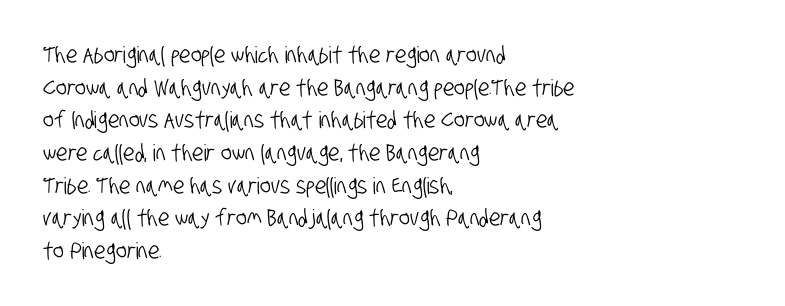
Q: Is the text underlined? A: No.
Q: How is the paragraph aligned? A: Left-aligned.
Q: Is the spacing between letters normal or unusually wide? A: Normal.
Q: Is the spacing between lines tight, normal or loose? A: Normal.
